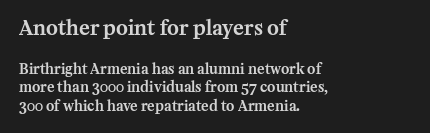
Normally led — the rows are evenly, conventionally spaced. Posture: straight, roman, zero tilt. The gap between lines stays unmarked. Characters follow at the spacing the type designer built in. The rendering shrinks the type as you move from the upper chunk to the lower.
